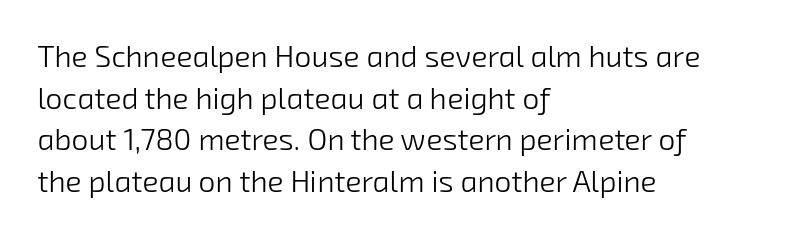
{"serif": "no", "bold": "no", "weight": "light", "width": "normal", "stroke_contrast": "low", "x_height": "medium", "monospaced": "no", "underline": "no", "align": "left", "line_spacing": "normal", "line_spacing_ratio": 1.39, "letter_spacing": "normal", "letter_spacing_em": 0.0, "glyph_px": 30}
